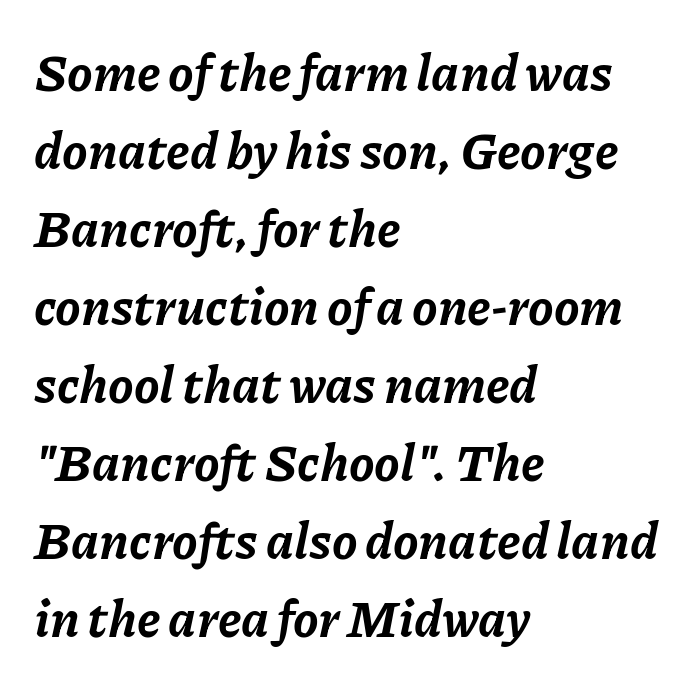
The image shows 51 px bold type, italic (leaning right); set left-aligned, normal line spacing (1.53x), normal letter spacing, not underlined; low stroke contrast and a medium x-height.
